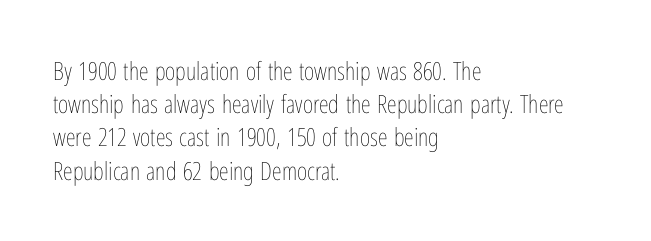
{"italic": "no", "bold": "no", "underline": "no", "align": "left", "line_spacing": "normal", "line_spacing_ratio": 1.33, "letter_spacing": "normal", "letter_spacing_em": 0.0, "glyph_px": 25}
